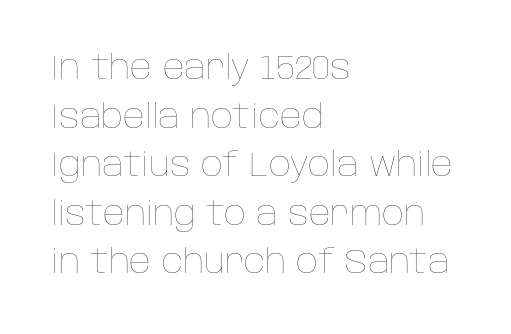
A typesetter would call this proportional, since set widths differ per character. Designer's note — italics off, roman on. No heavy texture on the line: the type isn't bold. A normal amount of white space separates one row of letters from the next.
